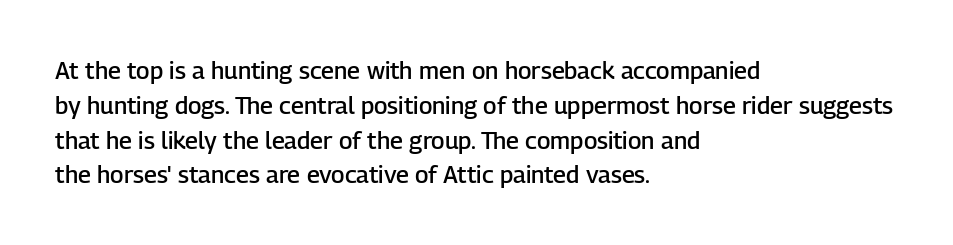
The image shows 24 px text type, upright; set left-aligned, normal line spacing (1.45x), normal letter spacing, not underlined.
